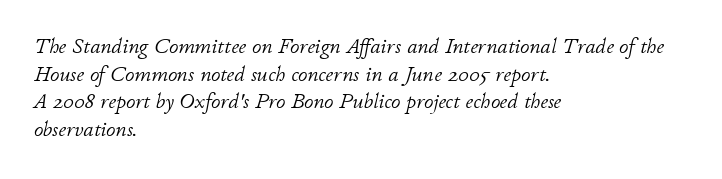
The image shows 21 px text type, italic (leaning right); set left-aligned, normal line spacing (1.31x), normal letter spacing, not underlined.
